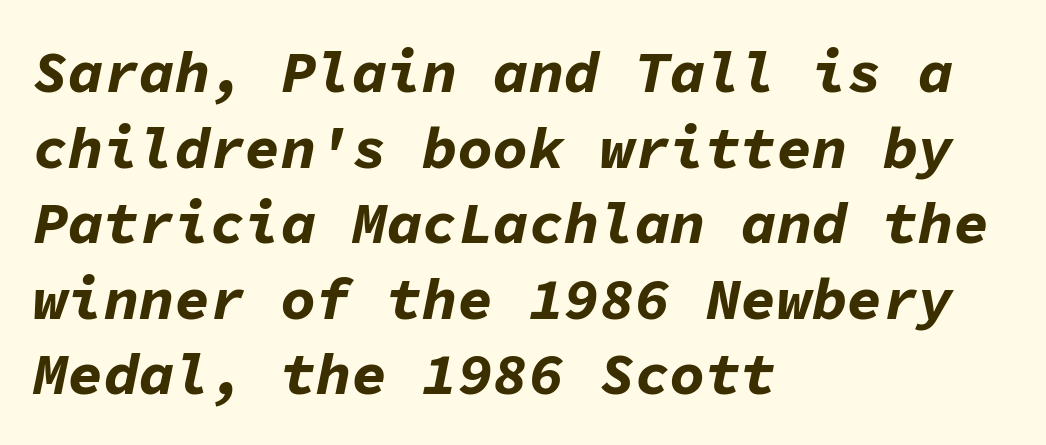
Here the designer chose a console-style face with uniform glyph widths. Anything drawn beneath the words? Only blank space. Is the block centered? No — it sits flush against the left margin. Tracking value appears to be zero — textbook default spacing.
